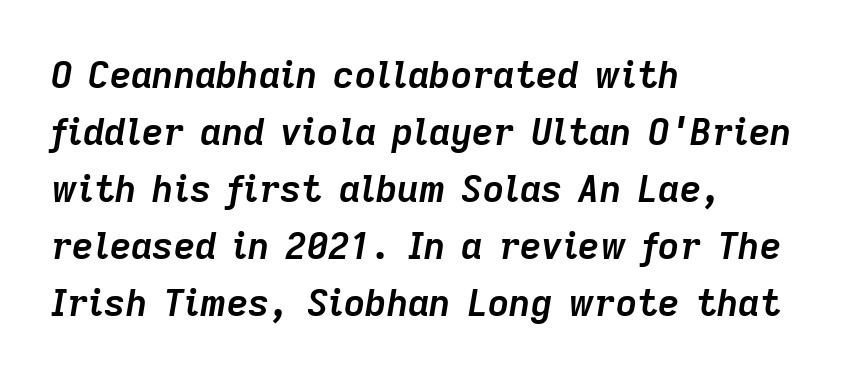
The image shows 37 px semibold type, italic (leaning right); set left-aligned, normal line spacing (1.54x), normal letter spacing, not underlined; low stroke contrast and a medium x-height.
